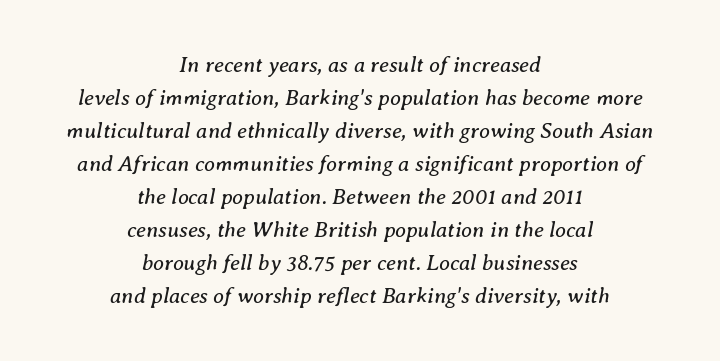
The image shows 22 px text type, italic (leaning right); set centered, normal line spacing (1.5x), normal letter spacing, not underlined.
